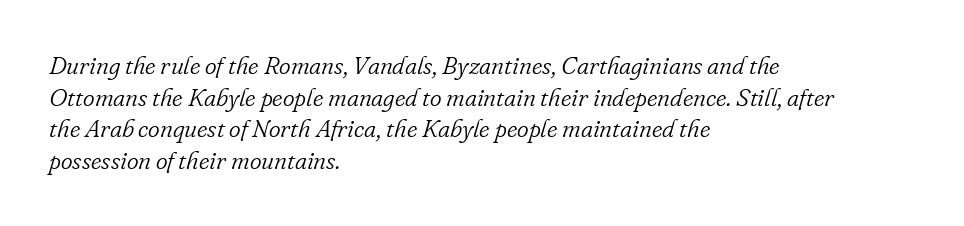
This reads as an unemphasized weight, regular at the heaviest. Posture: slanted. Rule under the text: the space is simply empty. The letterforms sit shoulder to shoulder at normal distance. One glance says typical: line gaps are just what's usual.
